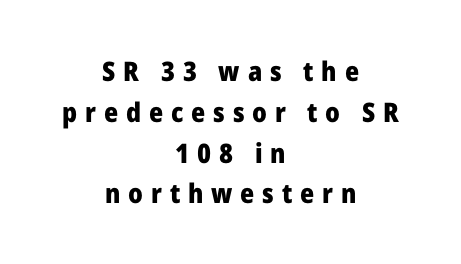
Q: Is the text bold? A: Yes.
Q: Is the text italic (slanted)? A: No, it is upright.
Q: Is the text underlined? A: No.
Q: How is the paragraph aligned? A: Centered.
Q: Is the spacing between letters normal or unusually wide? A: Unusually wide.
Q: Is the spacing between lines tight, normal or loose? A: Normal.
